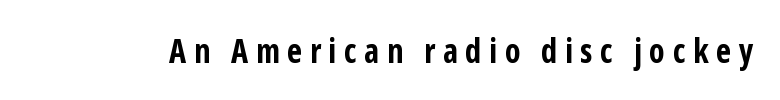
{"serif": "no", "italic": "no", "bold": "yes", "weight": "bold", "width": "condensed", "stroke_contrast": "low", "x_height": "medium", "monospaced": "no", "underline": "no", "letter_spacing": "wide", "letter_spacing_em": 0.23, "glyph_px": 33}
